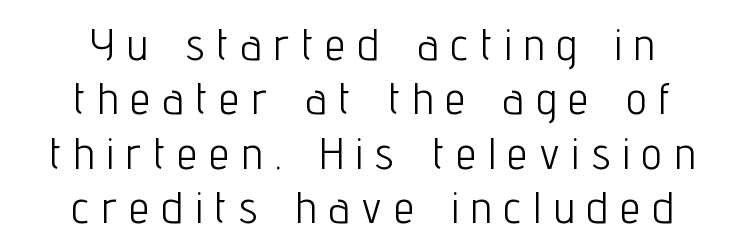
What kind of face is this? One without serifs — a sans. Do the letters lean? They stand straight. Clear beneath every line of the passage. Leftover space on each line is divided equally before and after the words.
